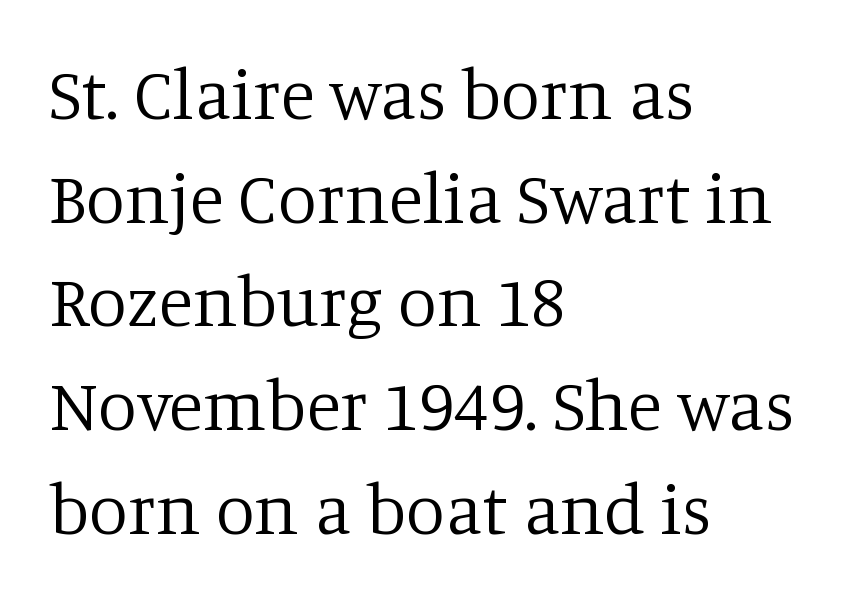
The image shows 71 px regular-weight serif type, upright; set left-aligned, normal line spacing (1.46x), normal letter spacing, not underlined; low stroke contrast and a large x-height.
